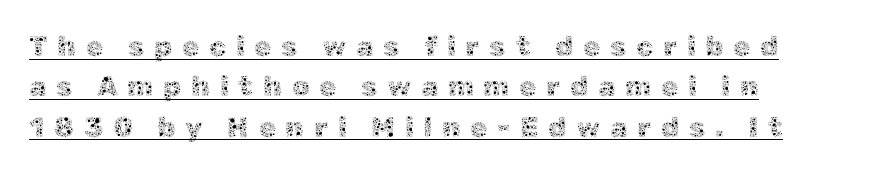
Q: Is the text bold? A: No.
Q: Is the text italic (slanted)? A: No, it is upright.
Q: Is the text underlined? A: Yes.
Q: How is the paragraph aligned? A: Left-aligned.
Q: Is the spacing between letters normal or unusually wide? A: Unusually wide.
Q: Is the spacing between lines tight, normal or loose? A: Normal.
Q: Width (condensed, normal, or wide)? A: Normal.
Q: x-height? A: Medium.
Q: Monospaced? A: No.
